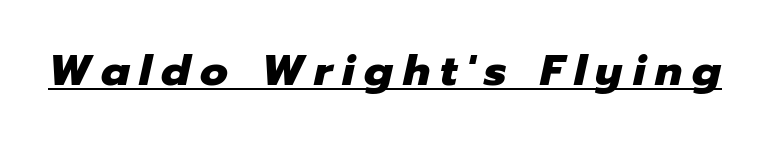
Q: Is the text bold? A: Yes.
Q: Is the text italic (slanted)? A: Yes, it leans right by about 12 degrees.
Q: Is the text underlined? A: Yes.
Q: Is the spacing between letters normal or unusually wide? A: Unusually wide.
Q: Width (condensed, normal, or wide)? A: Normal.
Q: Stroke contrast? A: Low.
Q: x-height? A: Medium.
Q: Monospaced? A: No.
